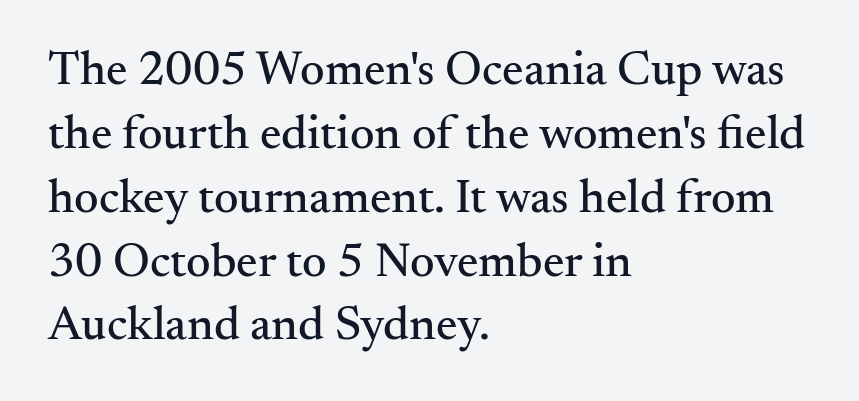
Q: Is the text italic (slanted)? A: No, it is upright.
Q: Is the typeface a serif or a sans-serif typeface? A: Serif.
Q: Is the text underlined? A: No.
Q: How is the paragraph aligned? A: Left-aligned.
Q: Is the spacing between letters normal or unusually wide? A: Normal.
Q: Is the spacing between lines tight, normal or loose? A: Normal.
Q: Width (condensed, normal, or wide)? A: Normal.
Q: Stroke contrast? A: Medium.
Q: x-height? A: Small.
Q: Monospaced? A: No.
